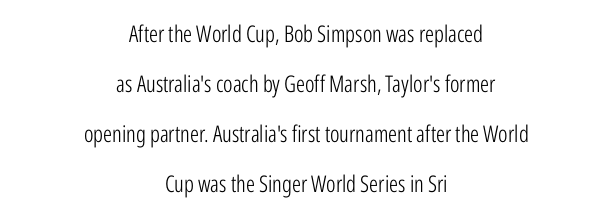
Centered paragraph, ragged on both sides. No chunkiness to these letters — they're not bold. A clean baseline with only descenders dipping below it. Between one letter and the next there's only the usual sliver of space. The lettering holds an erect, upright posture throughout. Each new line begins a long way beneath the previous one.
